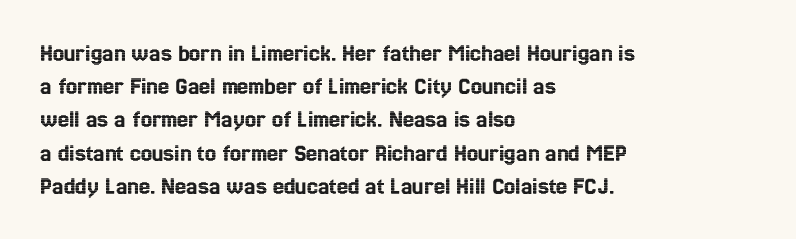
Students, observe: this is what conventionally led text looks like. Look at the tracking — it's just the regular setting, nothing added. The paragraph has a hard left edge and a soft right edge. Check under the words: just untouched page. The lettering holds an erect, upright posture throughout.
